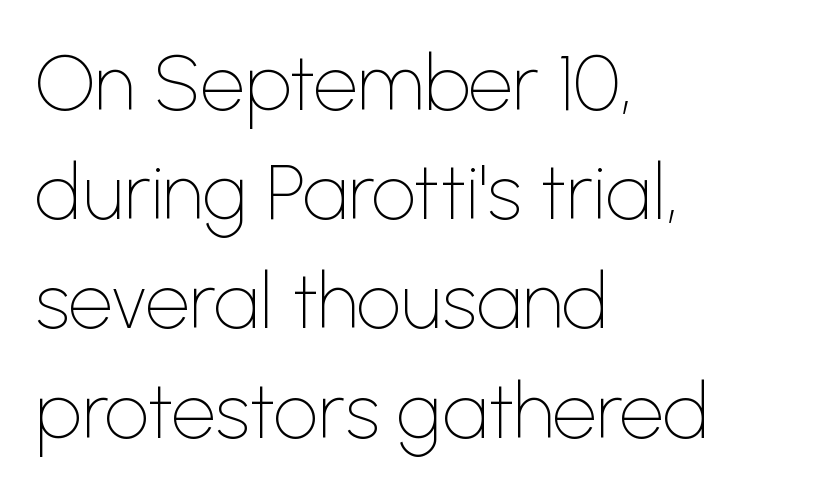
The image shows 78 px thin sans-serif type, upright; set left-aligned, normal line spacing (1.4x), normal letter spacing, not underlined; low stroke contrast and a medium x-height.
